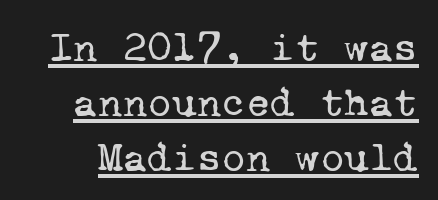
Each stroke keeps to a modest, everyday thickness or less. Fixed-width glyphs throughout — classic coding-font behaviour. What stands out about the letter spacing? Nothing — it is the standard amount. The lines sit at an ordinary, default distance from one another.
